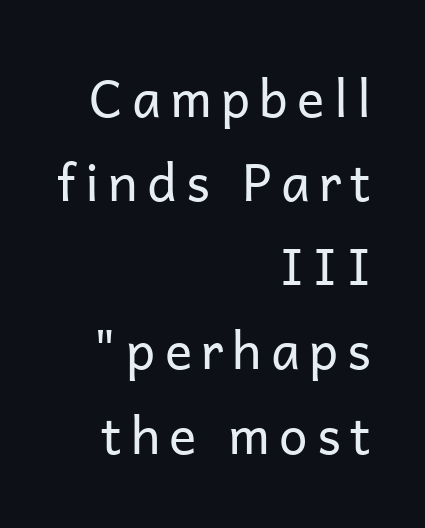
{"serif": "no", "italic": "no", "bold": "no", "weight": "regular", "width": "normal", "stroke_contrast": "low", "x_height": "medium", "monospaced": "no", "underline": "no", "align": "right", "line_spacing": "normal", "line_spacing_ratio": 1.65, "glyph_px": 51}
